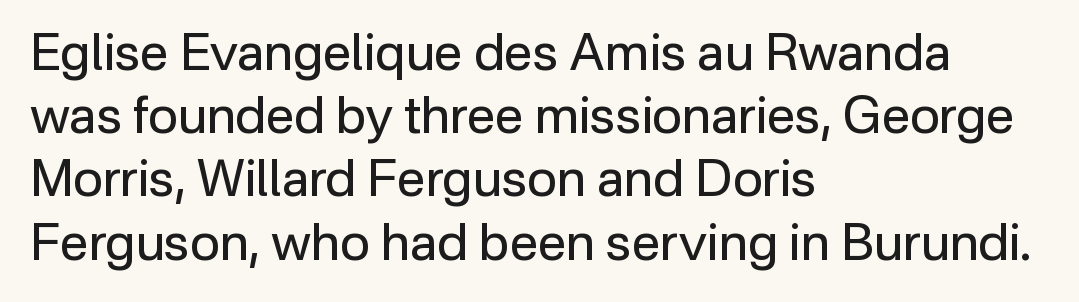
The image shows 51 px regular-weight sans-serif type, upright; set left-aligned, line spacing 1.24x, normal letter spacing, not underlined; low stroke contrast and a medium x-height.
